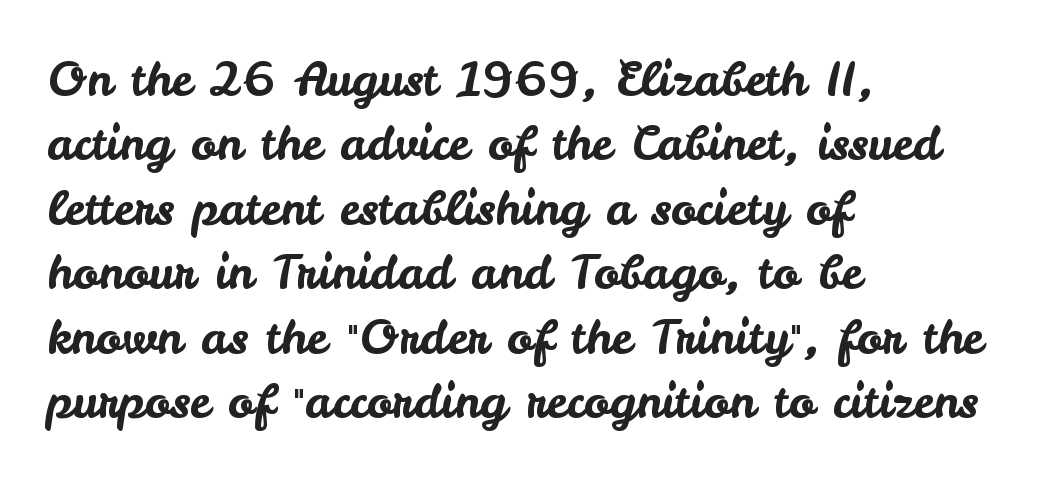
Q: Is the text italic (slanted)? A: Yes.
Q: Is the typeface a serif or a sans-serif typeface? A: Sans-serif.
Q: Is the text underlined? A: No.
Q: How is the paragraph aligned? A: Left-aligned.
Q: Is the spacing between letters normal or unusually wide? A: Normal.
Q: Is the spacing between lines tight, normal or loose? A: Normal.
Q: Width (condensed, normal, or wide)? A: Normal.
Q: Stroke contrast? A: Low.
Q: x-height? A: Small.
Q: Monospaced? A: No.
